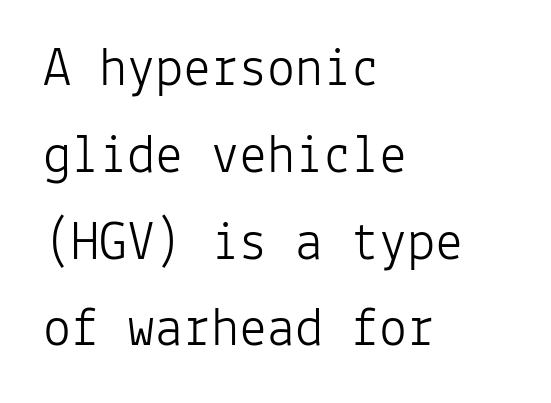
The image shows 56 px light sans-serif type, upright, monospaced; set left-aligned, normal line spacing (1.55x), normal letter spacing, not underlined; low stroke contrast and a medium x-height.
